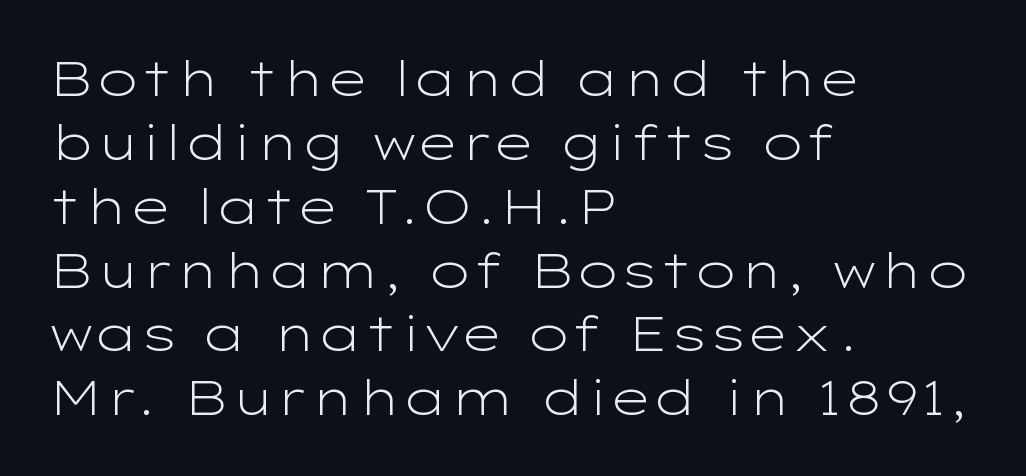
The image shows 48 px light, wide sans-serif type, upright; set left-aligned, normal line spacing (1.33x), normal letter spacing, not underlined; low stroke contrast and a medium x-height.
